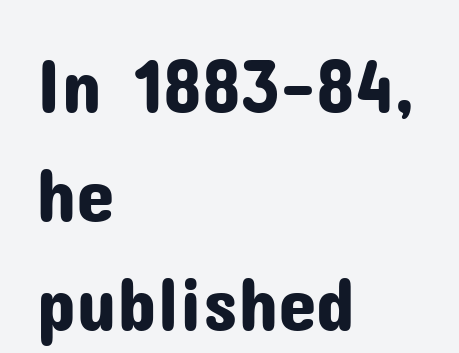
The image shows 78 px sans-serif type, upright; set left-aligned, normal line spacing (1.4x), normal letter spacing, not underlined; low stroke contrast and a medium x-height.
